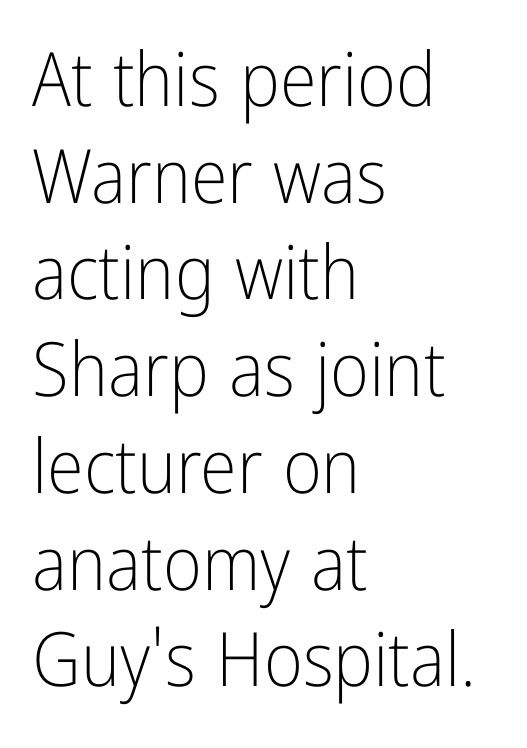
The image shows 75 px light, condensed sans-serif type, upright; set left-aligned, normal line spacing (1.29x), normal letter spacing, not underlined; low stroke contrast and a medium x-height.
